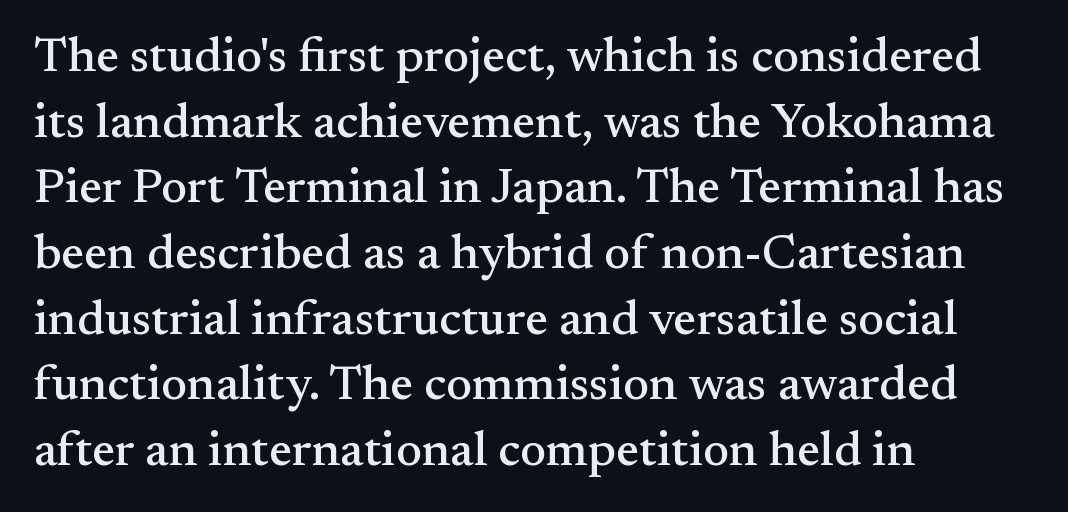
The image shows 49 px serif type, upright; set left-aligned, normal line spacing (1.34x), normal letter spacing, not underlined; medium stroke contrast and a small x-height.
